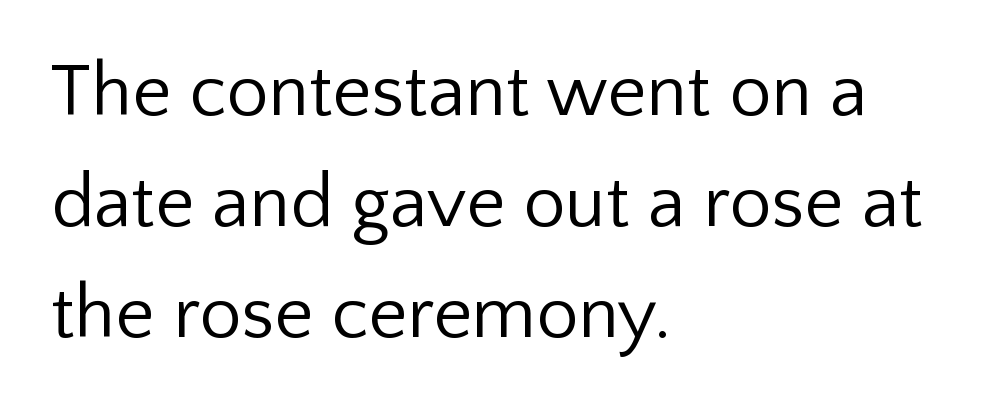
This is not heavy type; no bold has been used. Ascenders rise straight up at ninety degrees. A bare baseline throughout the passage. Spacing verdict: proportional, widths tailored to each character.
